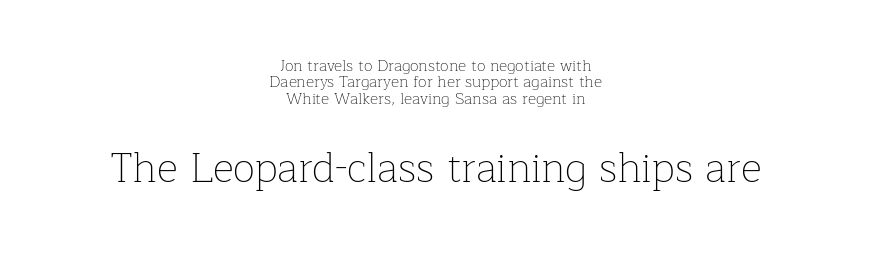
The image shows 41 px thin serif type, upright; set centered, tight line spacing (1.03x), normal letter spacing, not underlined; the second (bottom) block is 2.56x larger; low stroke contrast and a medium x-height.
